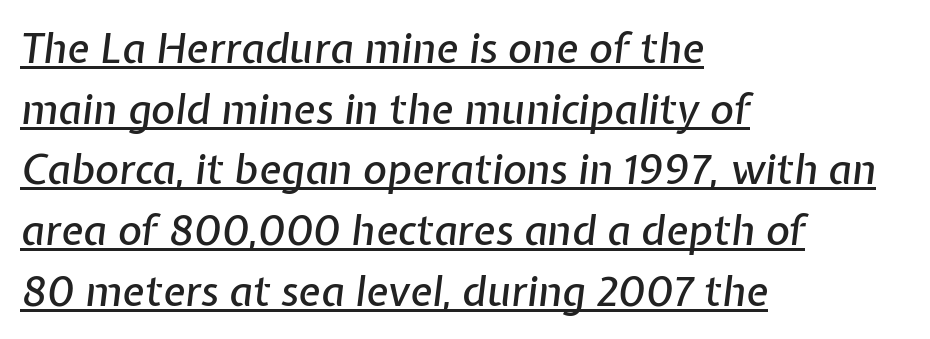
Q: Is the text italic (slanted)? A: Yes, it leans right by about 7 degrees.
Q: Is the text underlined? A: Yes.
Q: How is the paragraph aligned? A: Left-aligned.
Q: Is the spacing between letters normal or unusually wide? A: Normal.
Q: Is the spacing between lines tight, normal or loose? A: Normal.
Q: Width (condensed, normal, or wide)? A: Normal.
Q: Stroke contrast? A: Low.
Q: x-height? A: Medium.
Q: Monospaced? A: No.
